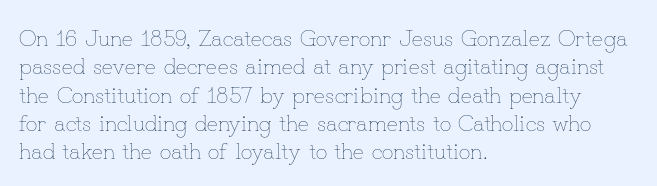
The image shows 23 px text type, upright; set left-aligned, line spacing 1.23x, normal letter spacing, not underlined.
